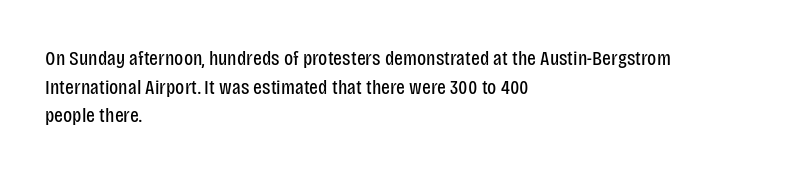
{"italic": "no", "bold": "no", "underline": "no", "align": "left", "line_spacing": "normal", "line_spacing_ratio": 1.36, "letter_spacing": "normal", "letter_spacing_em": 0.0, "glyph_px": 21}
